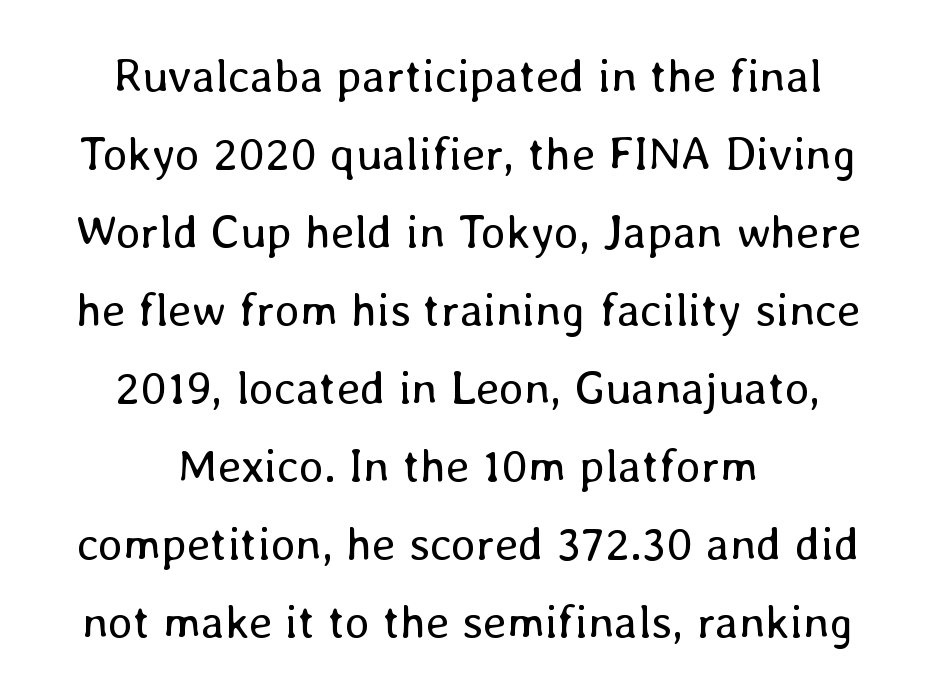
Quick note: not italic, upright. Notice how descenders clear the ascenders below comfortably — that's standard leading. Notice how the passage keeps no hard edge, just a central spine. Weight class: somewhere from thin through regular. This rendering features lettering with no underline. These lines are rendered in a variable-pitch font.
